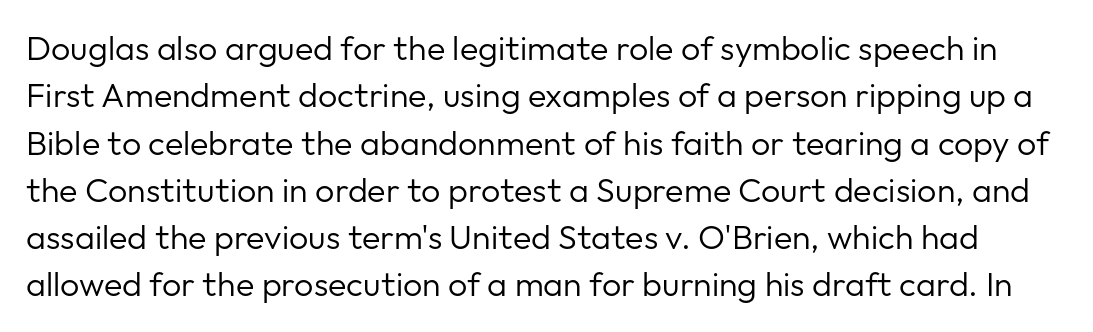
Rule under the text: the space is simply empty. The typeface chosen for these lines omits serifs. Nobody touched the tracking dial on this one. The rendering uses natural spacing where letterforms have individual widths. Do the letters lean? They stand straight. The block of text has a typical density, with ordinary space between rows.
